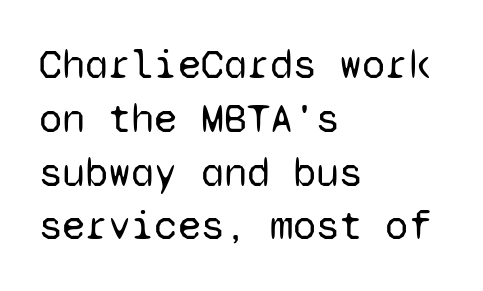
{"serif": "no", "italic": "no", "bold": "no", "weight": "regular", "width": "normal", "stroke_contrast": "low", "x_height": "medium", "monospaced": "yes", "underline": "no", "align": "left", "line_spacing": "normal", "line_spacing_ratio": 1.28, "letter_spacing": "normal", "letter_spacing_em": 0.0, "glyph_px": 42}
